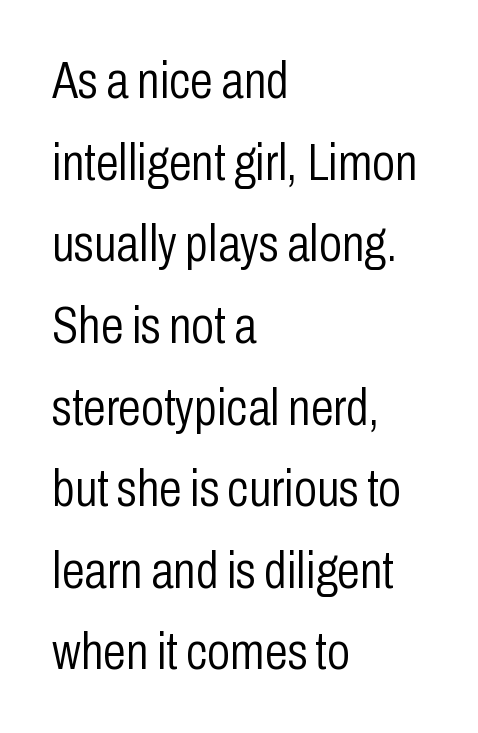
{"serif": "no", "italic": "no", "bold": "no", "weight": "light", "width": "condensed", "stroke_contrast": "low", "x_height": "medium", "monospaced": "no", "underline": "no", "align": "left", "line_spacing": "normal", "line_spacing_ratio": 1.57, "letter_spacing": "normal", "letter_spacing_em": 0.0, "glyph_px": 52}
